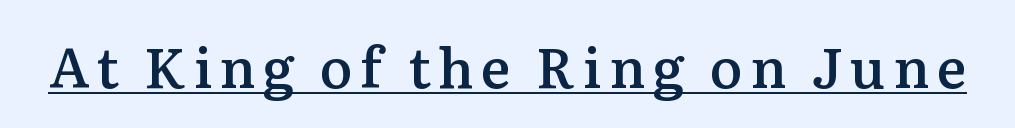
Q: Is the text bold? A: Semi-bold.
Q: Is the text italic (slanted)? A: No, it is upright.
Q: Is the typeface a serif or a sans-serif typeface? A: Serif.
Q: Is the text underlined? A: Yes.
Q: Width (condensed, normal, or wide)? A: Normal.
Q: Stroke contrast? A: Medium.
Q: x-height? A: Medium.
Q: Monospaced? A: No.
